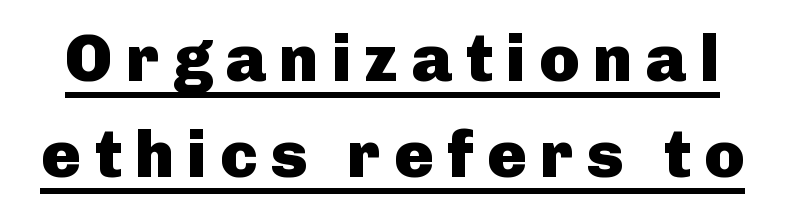
The image shows 66 px heavy sans-serif type, upright; set normal line spacing (1.46x), unusually wide letter spacing (+0.2 em), underlined; low stroke contrast and a medium x-height.
